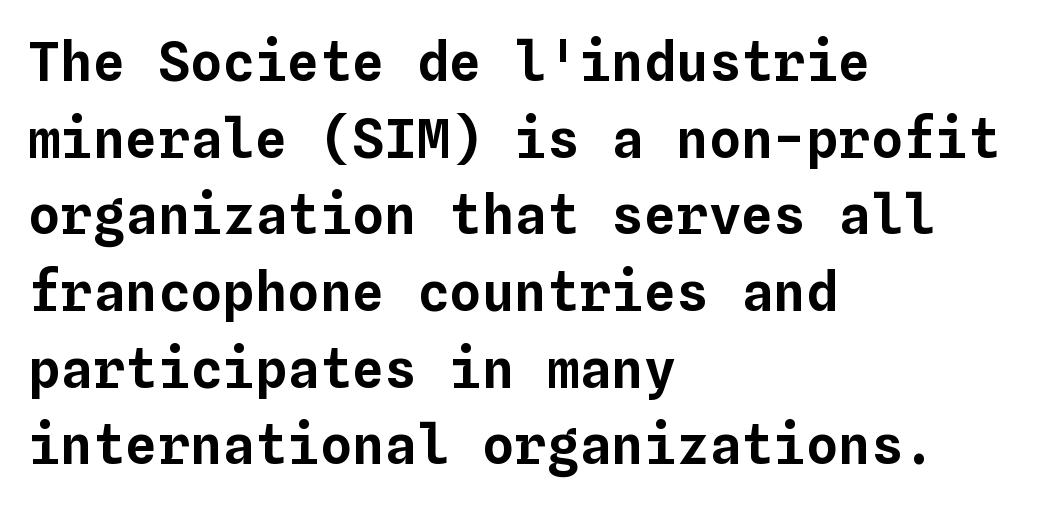
Q: Is the text italic (slanted)? A: No, it is upright.
Q: Is the text underlined? A: No.
Q: How is the paragraph aligned? A: Left-aligned.
Q: Is the spacing between letters normal or unusually wide? A: Normal.
Q: Is the spacing between lines tight, normal or loose? A: Normal.
Q: Width (condensed, normal, or wide)? A: Normal.
Q: Stroke contrast? A: Low.
Q: x-height? A: Medium.
Q: Monospaced? A: Yes.
